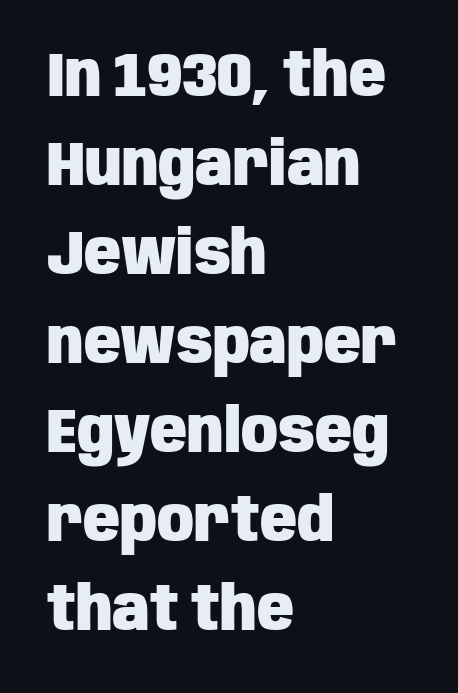
The image shows 61 px heavy, condensed sans-serif type, upright; set left-aligned, normal line spacing (1.46x), normal letter spacing, not underlined; low stroke contrast and a large x-height.
